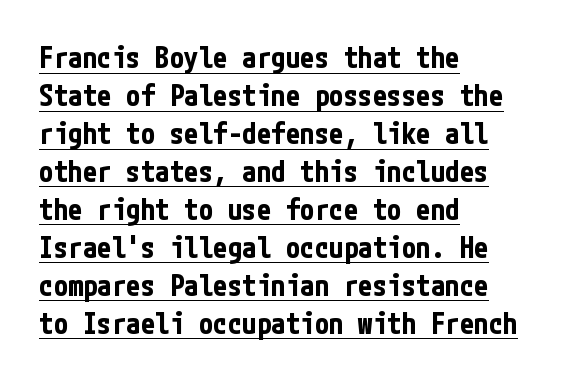
{"serif": "no", "italic": "no", "bold": "yes", "weight": "bold", "width": "condensed", "stroke_contrast": "low", "x_height": "medium", "underline": "yes", "align": "left", "line_spacing": "normal", "line_spacing_ratio": 1.31, "letter_spacing": "normal", "letter_spacing_em": 0.0, "glyph_px": 29}
